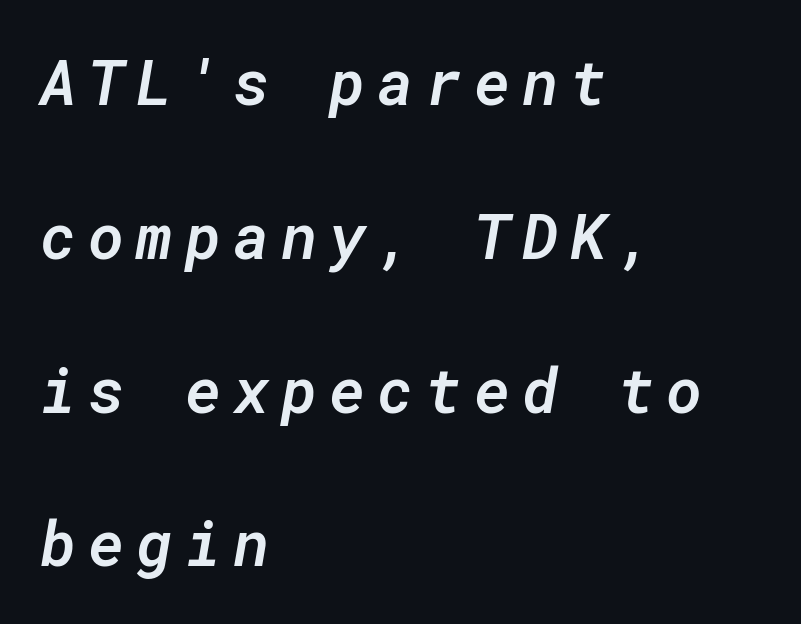
{"italic": "yes", "lean": "right", "slant_degrees": 10, "bold": "semi", "weight": "semibold", "width": "normal", "stroke_contrast": "low", "x_height": "medium", "monospaced": "yes", "underline": "no", "align": "left", "line_spacing": "loose", "line_spacing_ratio": 2.48, "glyph_px": 62}
